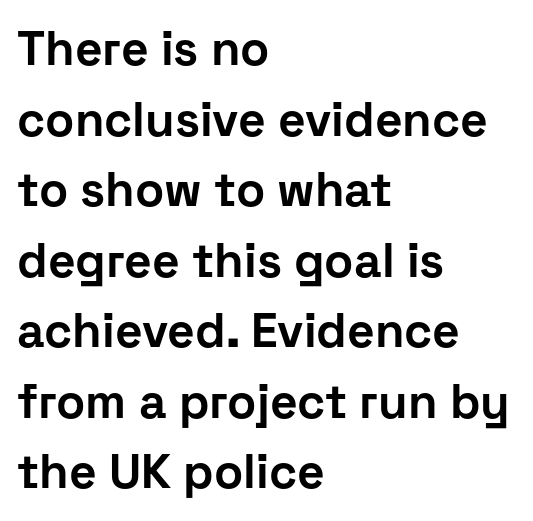
{"serif": "no", "italic": "no", "bold": "yes", "weight": "bold", "width": "normal", "stroke_contrast": "low", "x_height": "medium", "monospaced": "no", "underline": "no", "align": "left", "line_spacing": "normal", "line_spacing_ratio": 1.47, "letter_spacing": "normal", "letter_spacing_em": 0.0, "glyph_px": 48}
